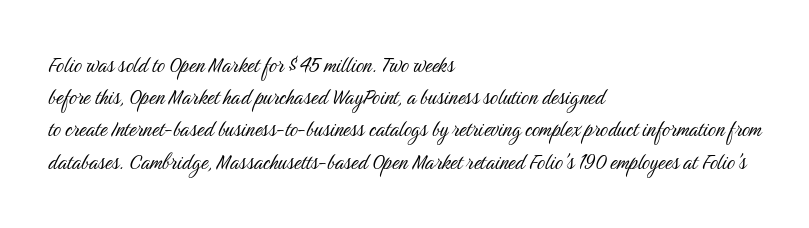
{"bold": "no", "underline": "no", "align": "left", "line_spacing": "normal", "line_spacing_ratio": 1.29, "letter_spacing": "normal", "letter_spacing_em": 0.0, "glyph_px": 25}
